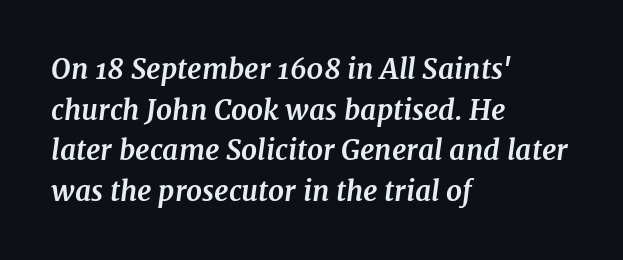
Think of a printed novel: that variable character pitch is what you see here. The type family on display is of the serif kind. Lines of text with bare space underneath. Look at the tracking — it's just the regular setting, nothing added. The face used here has a pronounced slope to its letters.
